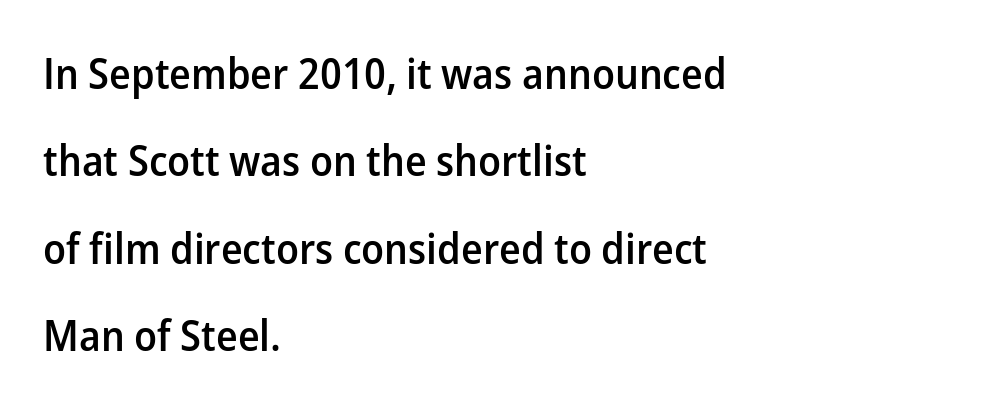
Q: Is the text bold? A: Semi-bold.
Q: Is the text italic (slanted)? A: No, it is upright.
Q: Is the typeface a serif or a sans-serif typeface? A: Sans-serif.
Q: Is the text underlined? A: No.
Q: How is the paragraph aligned? A: Left-aligned.
Q: Is the spacing between letters normal or unusually wide? A: Normal.
Q: Is the spacing between lines tight, normal or loose? A: Loose.
Q: Width (condensed, normal, or wide)? A: Normal.
Q: Stroke contrast? A: Low.
Q: x-height? A: Medium.
Q: Monospaced? A: No.
